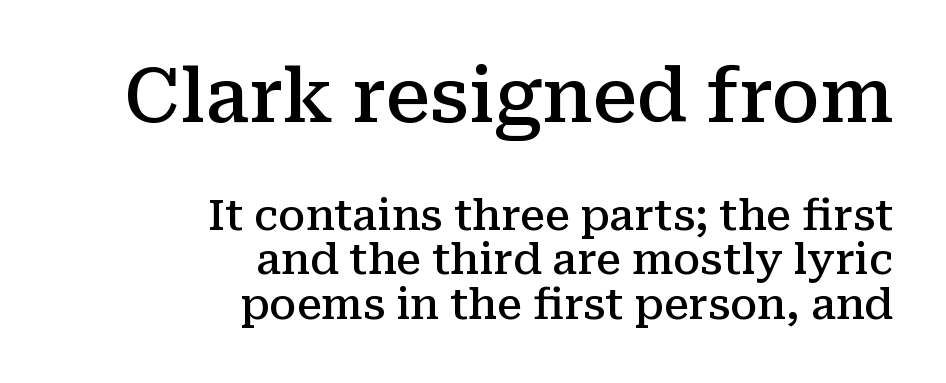
{"serif": "yes", "italic": "no", "bold": "semi", "weight": "semibold", "width": "normal", "stroke_contrast": "medium", "x_height": "medium", "monospaced": "no", "underline": "no", "align": "right", "line_spacing": "tight", "line_spacing_ratio": 1.06, "letter_spacing": "normal", "letter_spacing_em": 0.0, "larger_block": "first", "size_ratio": 1.76, "glyph_px": 74}
